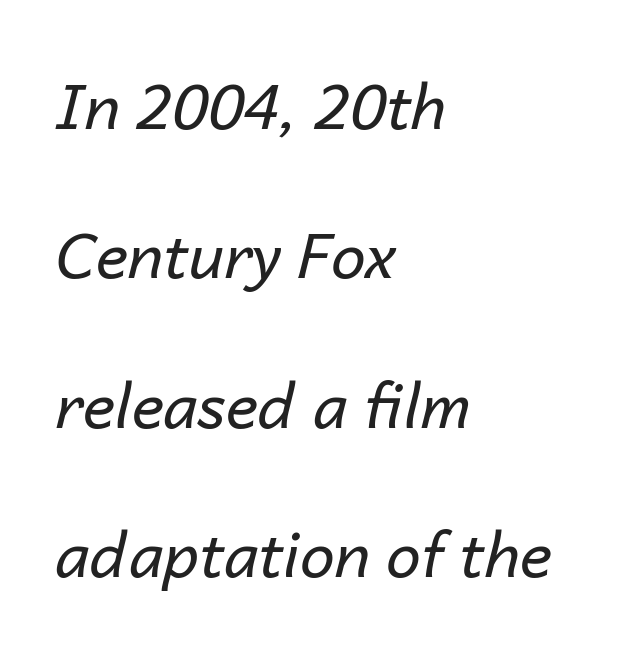
Glyph-to-glyph distance matches everyday printed text. Characters are canted at an angle relative to the baseline's perpendicular. A clean baseline with only descenders dipping below it. Loosely led — the rows are spread out.
